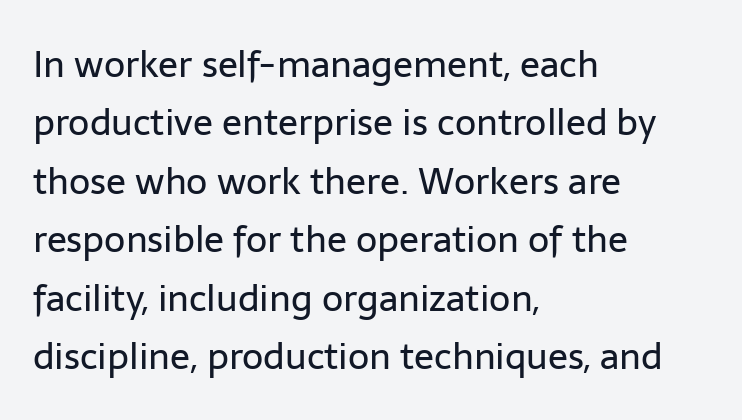
The image shows 37 px regular-weight sans-serif type, upright; set left-aligned, normal line spacing (1.58x), normal letter spacing, not underlined; low stroke contrast and a medium x-height.
